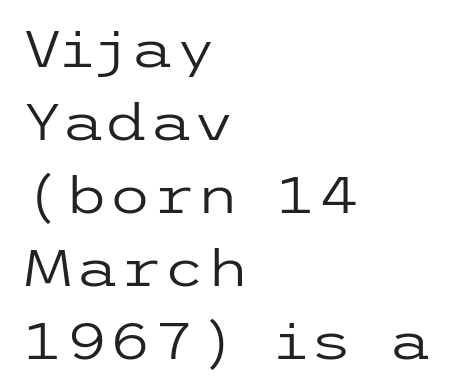
Q: Is the text bold? A: No.
Q: Is the text italic (slanted)? A: No, it is upright.
Q: Is the typeface a serif or a sans-serif typeface? A: Sans-serif.
Q: Is the text underlined? A: No.
Q: How is the paragraph aligned? A: Left-aligned.
Q: Is the spacing between letters normal or unusually wide? A: Normal.
Q: Is the spacing between lines tight, normal or loose? A: Normal.
Q: Width (condensed, normal, or wide)? A: Wide.
Q: Stroke contrast? A: Low.
Q: x-height? A: Medium.
